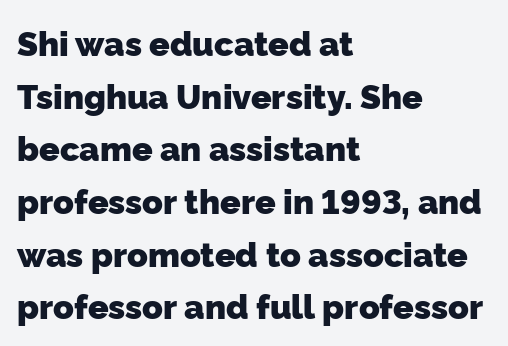
To sum up the face: it is a sans, with no serifs. Words float on clear page, feet unadorned. The rendering uses natural spacing where letterforms have individual widths. A full-strength bold gives these letters their thick strokes. Vertically, the passage feels balanced, rows spaced as you'd expect. Short note: letters normally spaced.
